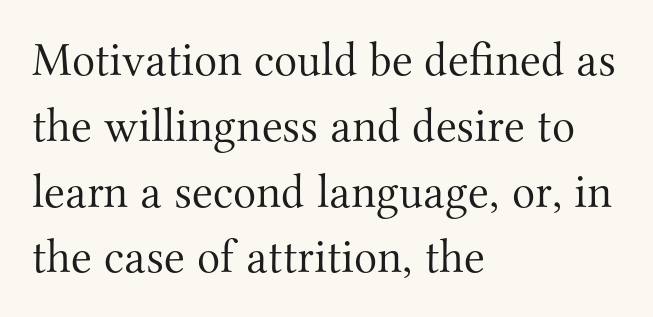
{"serif": "yes", "italic": "no", "bold": "no", "weight": "light", "width": "normal", "stroke_contrast": "medium", "x_height": "small", "monospaced": "no", "underline": "no", "align": "left", "line_spacing": "normal", "line_spacing_ratio": 1.37, "letter_spacing": "normal", "letter_spacing_em": 0.0, "glyph_px": 48}
